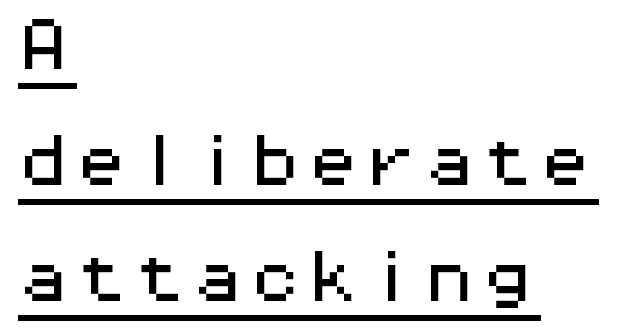
Does the type have serifs? No, each stem ends abruptly. Posture: upright roman. Rows of type keep a wide berth in the vertical direction. Check the space under the baseline: a stroke is drawn there. You could count columns in this text — the font is strictly monospaced.
